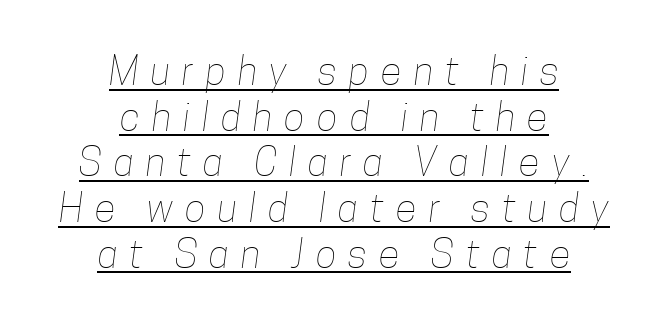
{"bold": "no", "weight": "thin", "width": "condensed", "stroke_contrast": "low", "x_height": "medium", "monospaced": "no", "underline": "yes", "align": "center", "line_spacing_ratio": 1.17, "letter_spacing": "wide", "letter_spacing_em": 0.31, "glyph_px": 39}
